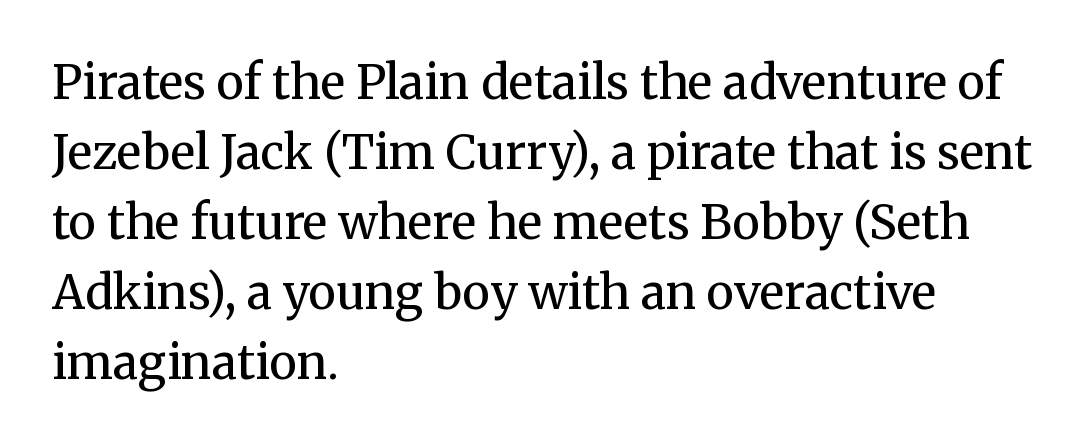
This block has exactly the height ordinary leading produces. No letter is thick-stroked: the sample isn't bold. Standard letterfit; no display-style spreading of the glyphs. Caption: multi-line text, flush left, ragged right. This is roman type, the default non-slanted kind.
